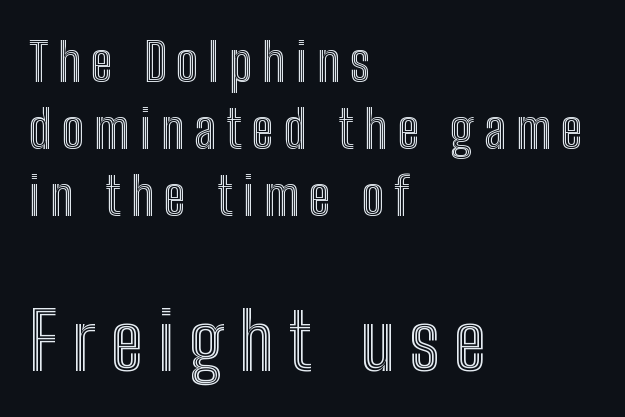
The image shows 79 px condensed type, upright; set left-aligned, normal line spacing (1.26x), not underlined; the second (bottom) block is 1.49x larger; a medium x-height.
